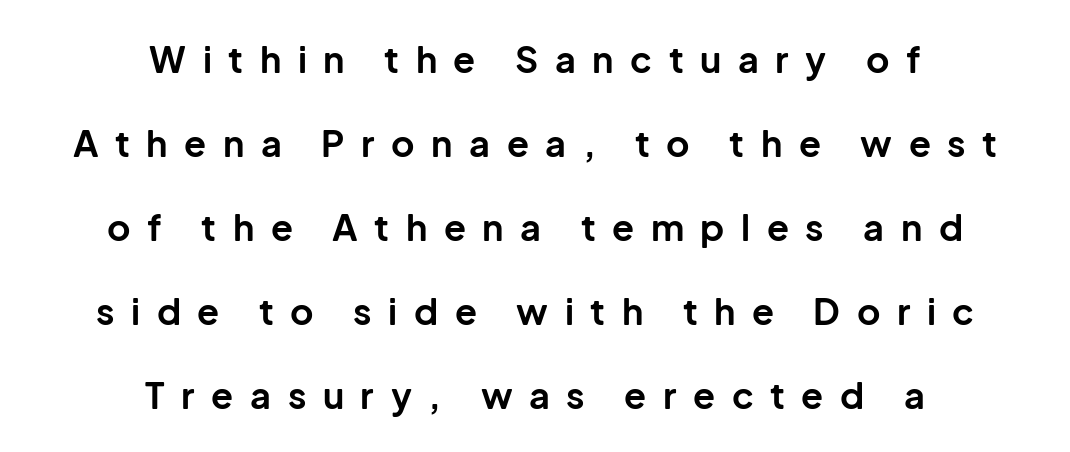
{"serif": "no", "italic": "no", "bold": "yes", "weight": "bold", "width": "normal", "stroke_contrast": "low", "x_height": "medium", "monospaced": "no", "underline": "no", "align": "center", "line_spacing": "loose", "line_spacing_ratio": 2.33, "letter_spacing": "wide", "letter_spacing_em": 0.46, "glyph_px": 36}
